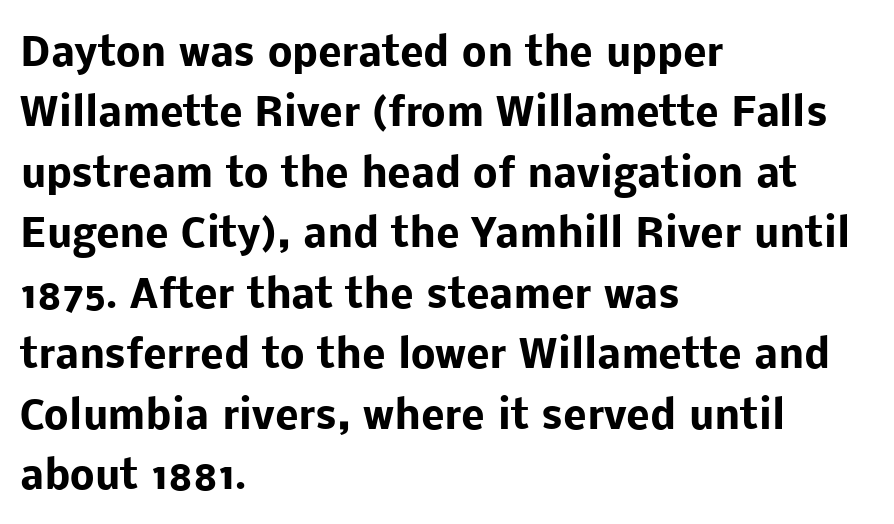
{"serif": "no", "italic": "no", "bold": "yes", "weight": "heavy", "width": "normal", "stroke_contrast": "low", "x_height": "medium", "monospaced": "no", "underline": "no", "align": "left", "line_spacing": "normal", "line_spacing_ratio": 1.55, "letter_spacing": "normal", "letter_spacing_em": 0.0, "glyph_px": 39}
